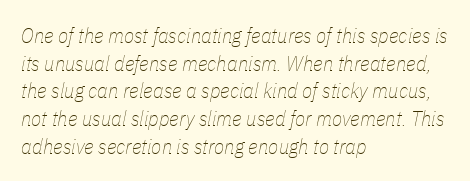
The image shows 21 px text type, italic (leaning right); set left-aligned, normal line spacing (1.32x), normal letter spacing, not underlined.
